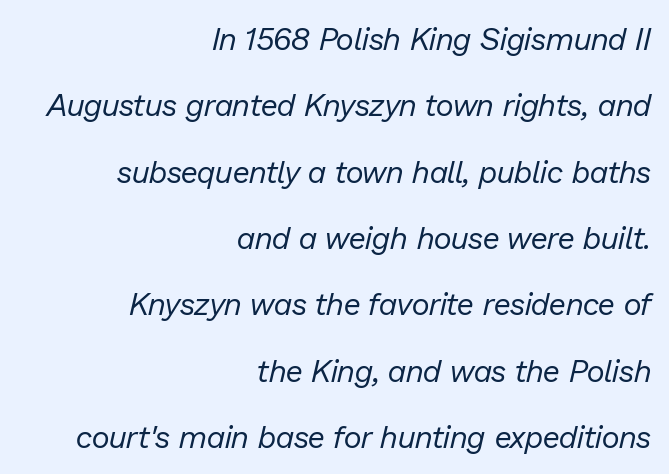
Spacing verdict: proportional, widths tailored to each character. Short note: letters normally spaced. Stem width sits at or under what a default text font uses. An italicized treatment has been applied to the whole sample.
